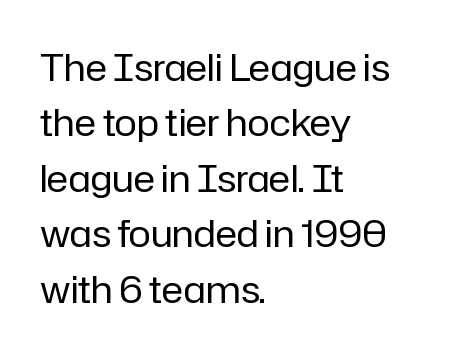
{"serif": "no", "italic": "no", "bold": "no", "weight": "regular", "width": "normal", "stroke_contrast": "low", "x_height": "medium", "monospaced": "no", "underline": "no", "align": "left", "line_spacing": "normal", "line_spacing_ratio": 1.5, "letter_spacing": "normal", "letter_spacing_em": 0.0, "glyph_px": 37}
